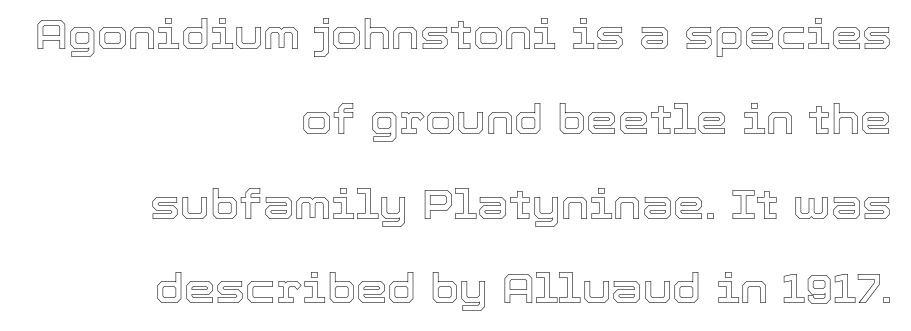
{"italic": "no", "width": "normal", "x_height": "medium", "monospaced": "no", "underline": "no", "align": "right", "line_spacing": "loose", "line_spacing_ratio": 2.12, "letter_spacing": "normal", "letter_spacing_em": 0.0, "glyph_px": 40}
